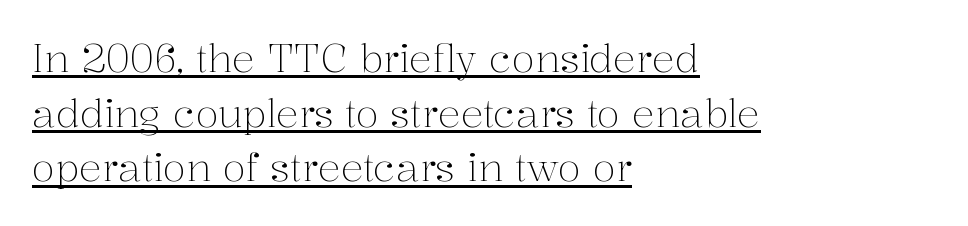
Varying glyph widths throughout — classic text-font behaviour. Stroke terminals: seriffed. Reading down the column, the eye jumps a familiar distance to each next line. Weight class: somewhere from thin through regular. The lettering holds an erect, upright posture throughout.
